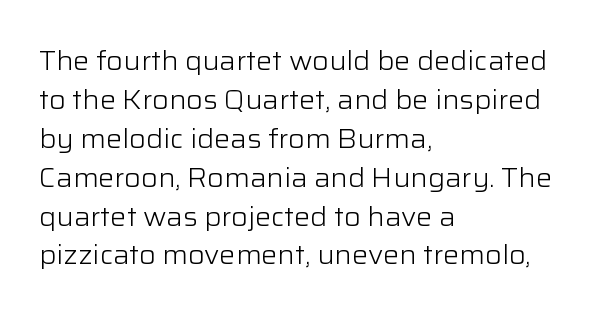
Nothing heavy about these letters — not bold at all. The block of text has a typical density, with ordinary space between rows. Posture: straight, roman, zero tilt. Quick note: underline off. The letterforms sit shoulder to shoulder at normal distance.
